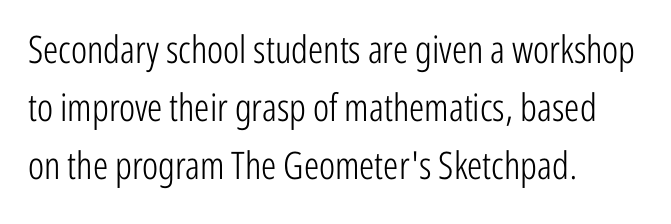
Italic: no, the glyphs are upright roman. What's the leading like? Ordinary, nothing unusual. Character widths vary here, with narrow letters taking less room than wide ones. Underline: absent.
